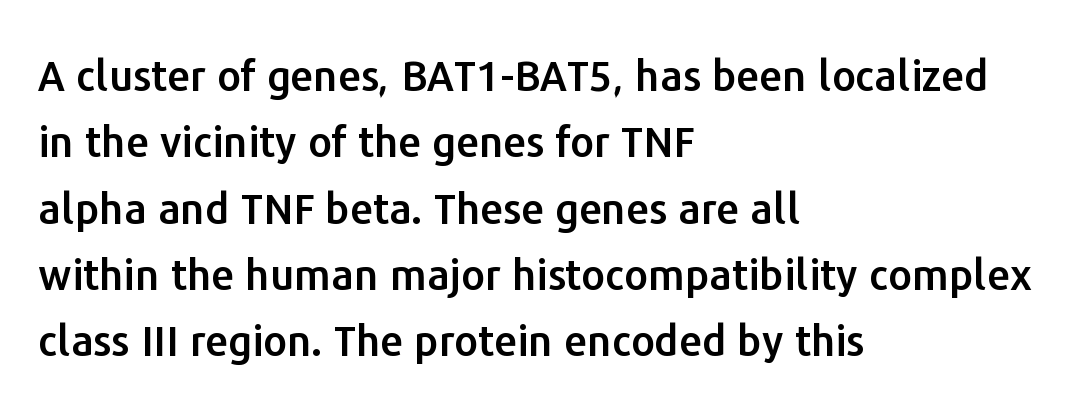
Q: Is the text italic (slanted)? A: No, it is upright.
Q: Is the typeface a serif or a sans-serif typeface? A: Sans-serif.
Q: Is the text underlined? A: No.
Q: How is the paragraph aligned? A: Left-aligned.
Q: Is the spacing between letters normal or unusually wide? A: Normal.
Q: Is the spacing between lines tight, normal or loose? A: Normal.
Q: Width (condensed, normal, or wide)? A: Normal.
Q: Stroke contrast? A: Low.
Q: x-height? A: Medium.
Q: Monospaced? A: No.
